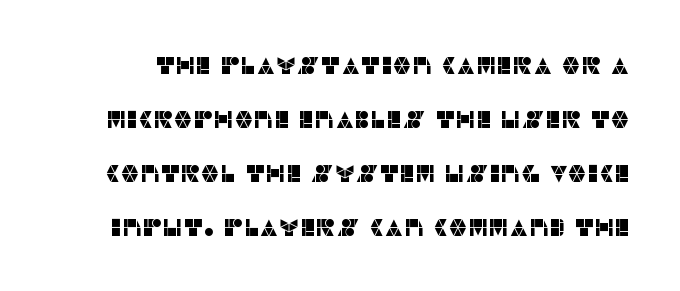
{"italic": "no", "underline": "no", "line_spacing": "loose", "line_spacing_ratio": 2.25, "letter_spacing": "normal", "letter_spacing_em": 0.0, "glyph_px": 24}
